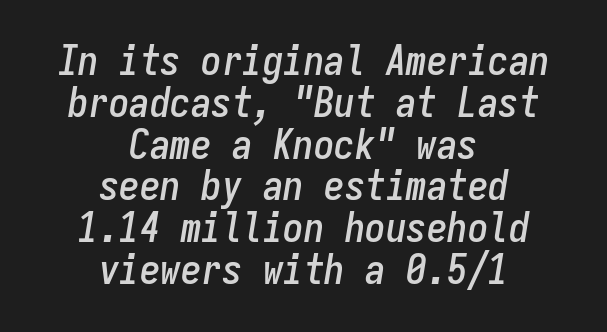
{"italic": "yes", "lean": "right", "slant_degrees": 9, "width": "condensed", "stroke_contrast": "low", "x_height": "medium", "monospaced": "yes", "underline": "no", "align": "center", "line_spacing": "tight", "line_spacing_ratio": 1.02, "letter_spacing": "normal", "letter_spacing_em": 0.0, "glyph_px": 41}
